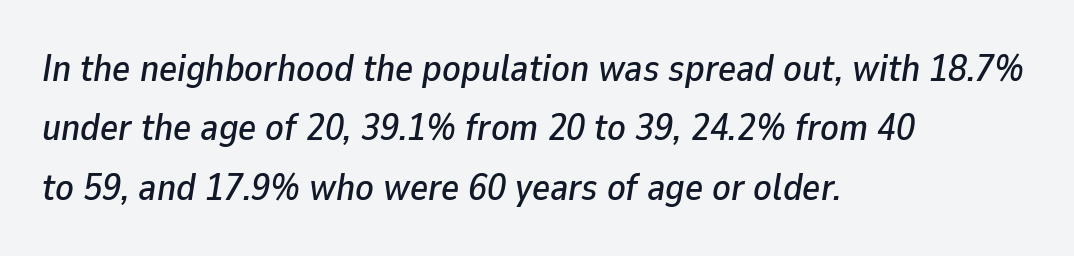
The image shows 38 px text type, italic (leaning right); set left-aligned, normal line spacing (1.56x), normal letter spacing, not underlined; low stroke contrast and a medium x-height.
